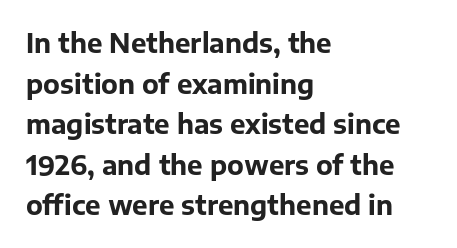
The image shows 26 px bold type, upright; set left-aligned, normal line spacing (1.56x), normal letter spacing, not underlined.
